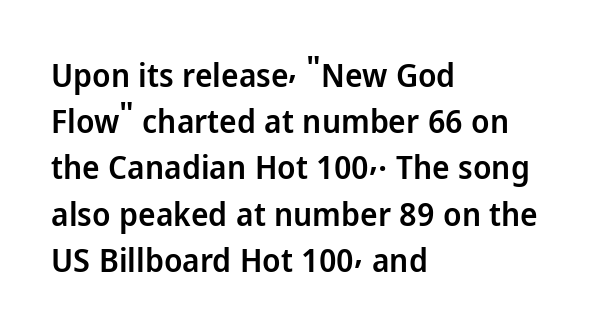
Every letter is mildly thick-stroked: semibold rather than bold. Does extra space separate the letters? No, they use regular spacing. Designer's note — italics off, roman on. Vertical spacing — default. Plain, unruled lines of type.
